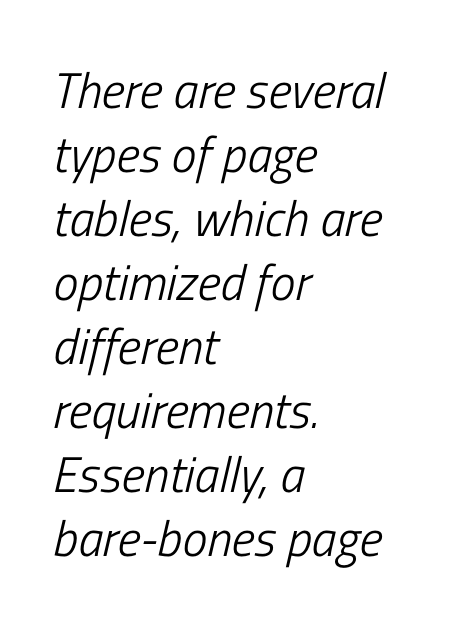
The image shows 50 px light, condensed type, italic (leaning right); set left-aligned, normal line spacing (1.28x), normal letter spacing, not underlined; low stroke contrast and a medium x-height.
